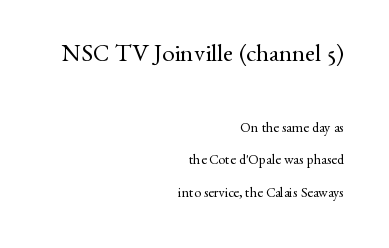
The weight would be labelled regular, book, light, or lighter still. Rule under the text: the space is simply empty. Italic: no, the glyphs are upright roman. Does the leading feel generous? Absolutely, it's lavish.
